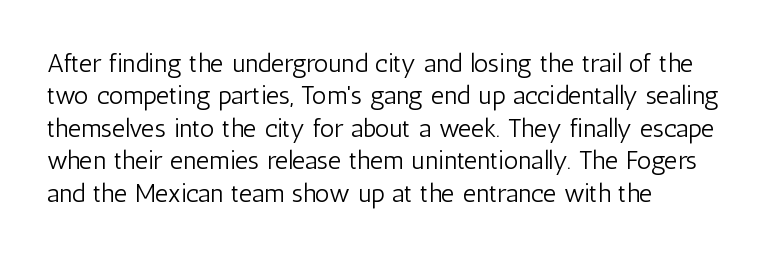
Line spacing here is normal. Nobody touched the tracking dial on this one. Quick note: underline off. Designer's note — italics off, roman on. The lines are quadded left.
